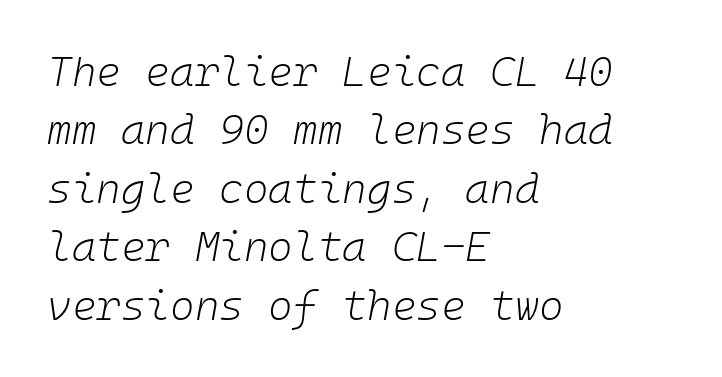
{"italic": "yes", "lean": "right", "slant_degrees": 10, "bold": "no", "weight": "light", "width": "normal", "stroke_contrast": "low", "x_height": "medium", "monospaced": "yes", "underline": "no", "align": "left", "line_spacing": "normal", "line_spacing_ratio": 1.39, "letter_spacing": "normal", "letter_spacing_em": 0.0, "glyph_px": 42}
